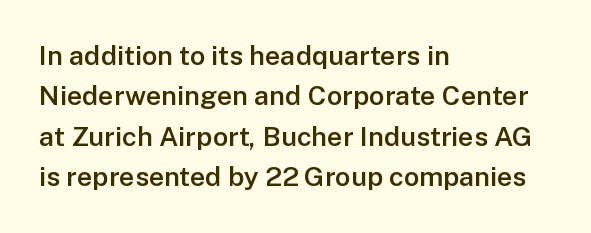
Glyph-to-glyph distance matches everyday printed text. Beneath every word, the page is bare. What's the leading like? Ordinary, nothing unusual. Typographic density is moderately raised because the face is semibold. Vertical strokes here are truly vertical.
